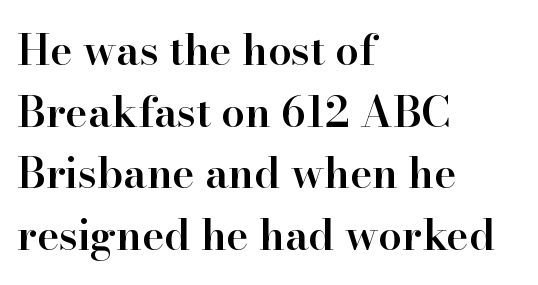
Q: Is the text bold? A: Semi-bold.
Q: Is the text italic (slanted)? A: No, it is upright.
Q: Is the typeface a serif or a sans-serif typeface? A: Serif.
Q: Is the text underlined? A: No.
Q: How is the paragraph aligned? A: Left-aligned.
Q: Is the spacing between letters normal or unusually wide? A: Normal.
Q: Is the spacing between lines tight, normal or loose? A: Normal.
Q: Width (condensed, normal, or wide)? A: Normal.
Q: Stroke contrast? A: High.
Q: x-height? A: Small.
Q: Monospaced? A: No.
